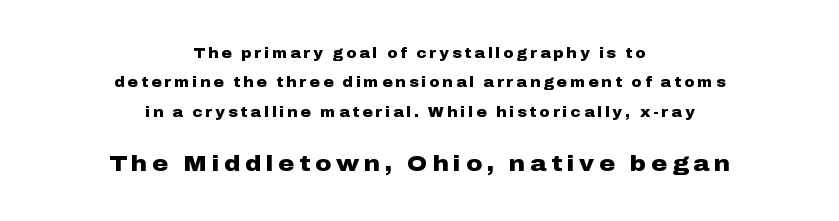
{"italic": "no", "bold": "yes", "underline": "no", "align": "center", "line_spacing": "loose", "line_spacing_ratio": 2.1, "letter_spacing": "wide", "letter_spacing_em": 0.22, "larger_block": "second", "size_ratio": 1.57, "glyph_px": 22}
